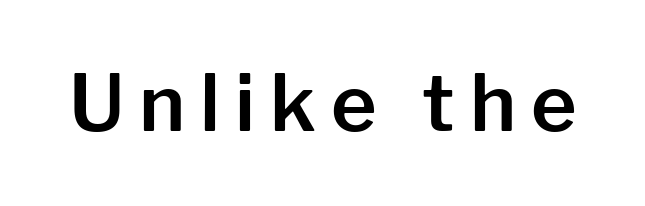
{"serif": "no", "italic": "no", "width": "normal", "stroke_contrast": "low", "x_height": "medium", "monospaced": "no", "underline": "no", "glyph_px": 78}
